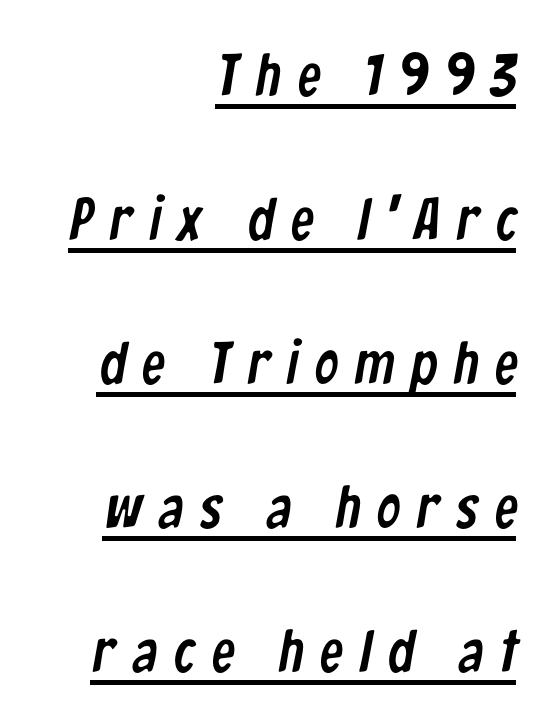
Q: Is the typeface a serif or a sans-serif typeface? A: Sans-serif.
Q: Is the text underlined? A: Yes.
Q: How is the paragraph aligned? A: Right-aligned.
Q: Is the spacing between letters normal or unusually wide? A: Unusually wide.
Q: Is the spacing between lines tight, normal or loose? A: Loose.
Q: Width (condensed, normal, or wide)? A: Condensed.
Q: Stroke contrast? A: Low.
Q: x-height? A: Medium.
Q: Monospaced? A: No.
